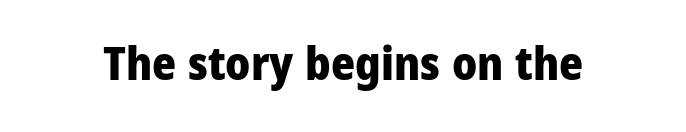
The image shows 46 px heavy, condensed sans-serif type, upright; set normal letter spacing, not underlined; low stroke contrast and a large x-height.
